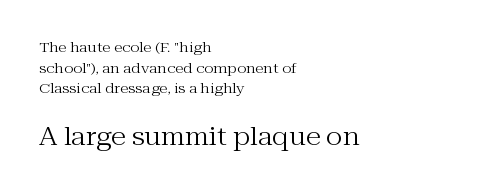
Evenly set lines give the paragraph a standard silhouette. In this sample the second text group is rendered at the bigger scale. When letters stand straight like this, we call the style roman or upright. The typesetter chose a ragged-right arrangement here. Standard letterfit; no display-style spreading of the glyphs. Ink coverage per letter is moderate at most.
